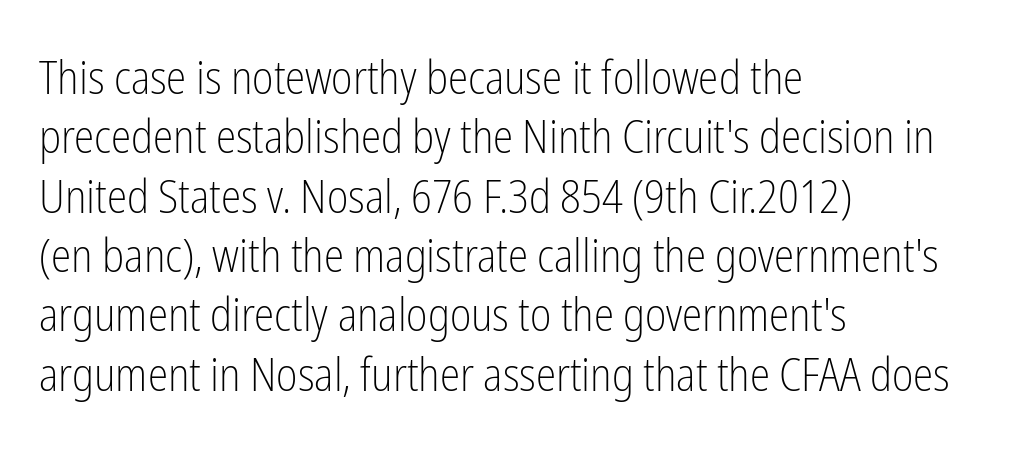
{"serif": "no", "italic": "no", "bold": "no", "weight": "light", "width": "condensed", "stroke_contrast": "low", "x_height": "medium", "monospaced": "no", "underline": "no", "align": "left", "line_spacing": "normal", "line_spacing_ratio": 1.29, "letter_spacing": "normal", "letter_spacing_em": 0.0, "glyph_px": 46}
